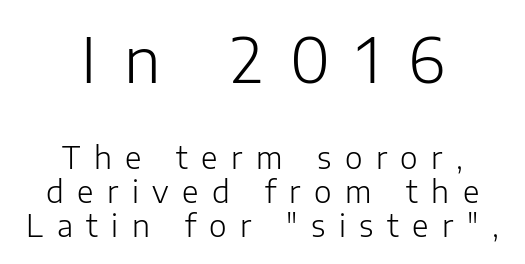
The face used here is proportionally spaced, like ordinary book or web type. The upper block of text is set noticeably larger than the block beneath it. Think standard paragraph weight, or any step lighter than that. Typeset on center — no edge is straight.
